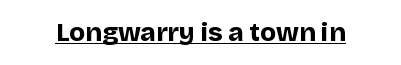
{"italic": "no", "bold": "yes", "underline": "yes", "letter_spacing": "normal", "letter_spacing_em": 0.0, "glyph_px": 26}
